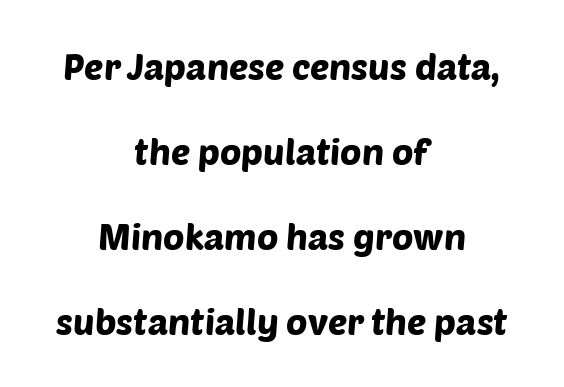
Plain, unruled lines of type. Is there much room between lines? Yes — plenty of vertical air separates them. The face used here is proportionally spaced, like ordinary book or web type. Where is the straight margin? There isn't one; the lines are centered. You can tell from the bare stems that sans-serif type was used.
